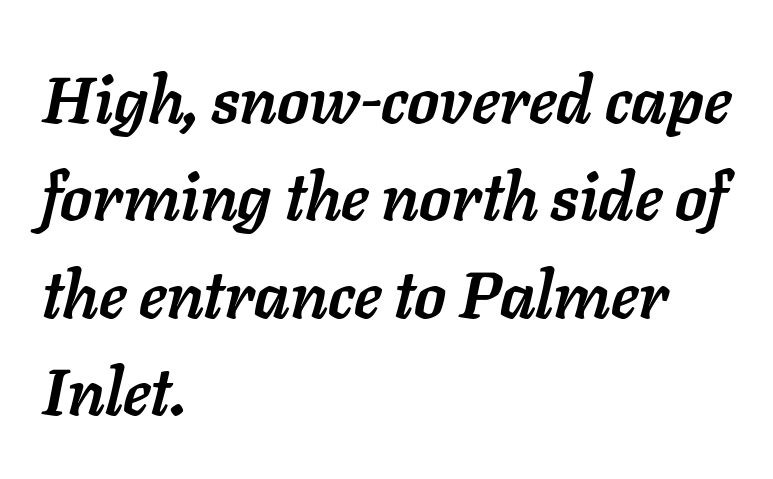
Nobody touched the tracking dial on this one. There's an unmistakable incline to the writing here. The rendering uses natural spacing where letterforms have individual widths. Reading down the column, the eye jumps a familiar distance to each next line.
